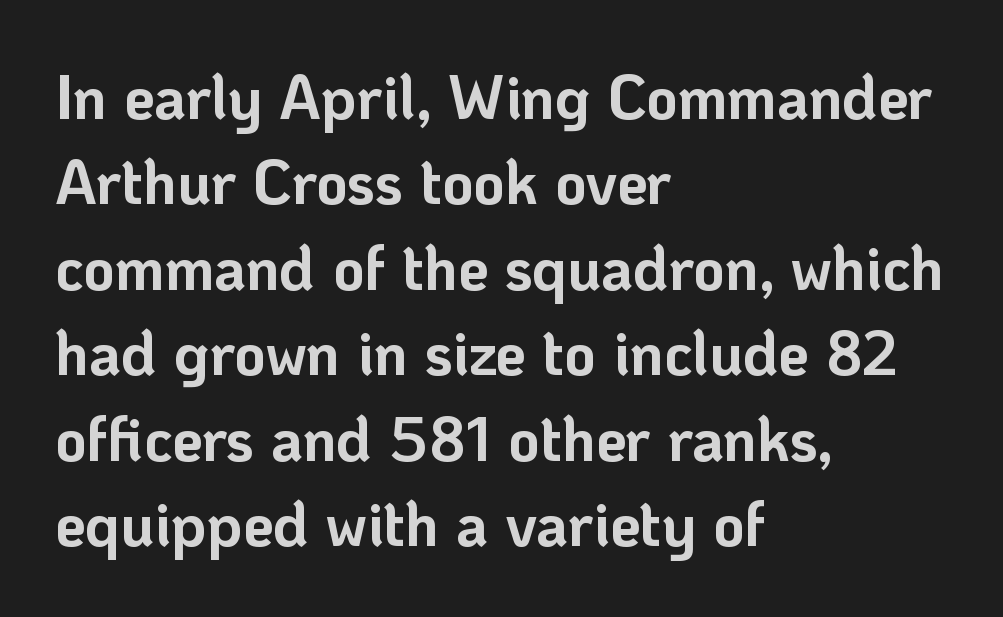
{"serif": "no", "italic": "no", "bold": "yes", "weight": "bold", "width": "normal", "stroke_contrast": "low", "x_height": "medium", "monospaced": "no", "underline": "no", "align": "left", "line_spacing": "normal", "line_spacing_ratio": 1.4, "letter_spacing": "normal", "letter_spacing_em": 0.0, "glyph_px": 61}
